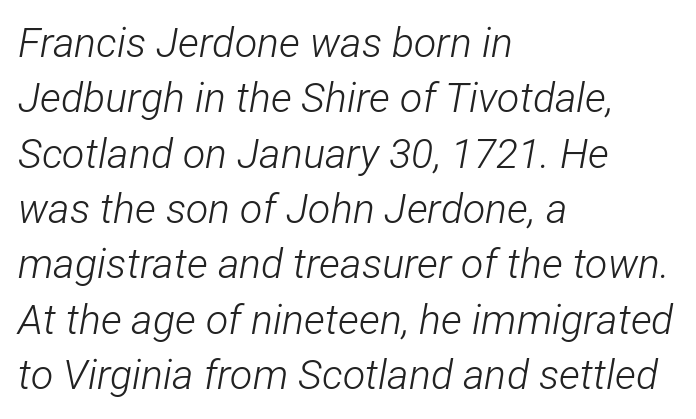
Q: Is the text bold? A: No.
Q: Is the text italic (slanted)? A: Yes, it leans right by about 12 degrees.
Q: Is the text underlined? A: No.
Q: How is the paragraph aligned? A: Left-aligned.
Q: Is the spacing between letters normal or unusually wide? A: Normal.
Q: Is the spacing between lines tight, normal or loose? A: Normal.
Q: Width (condensed, normal, or wide)? A: Condensed.
Q: Stroke contrast? A: Low.
Q: x-height? A: Medium.
Q: Monospaced? A: No.
